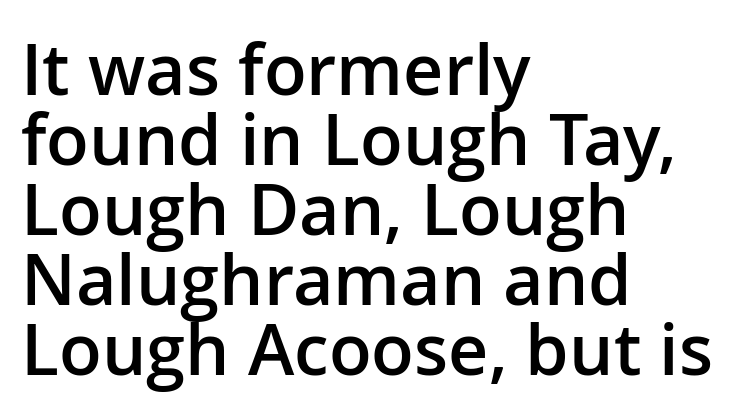
{"serif": "no", "italic": "no", "bold": "semi", "weight": "semibold", "width": "normal", "stroke_contrast": "low", "x_height": "medium", "monospaced": "no", "underline": "no", "align": "left", "line_spacing": "tight", "line_spacing_ratio": 1.0, "letter_spacing": "normal", "letter_spacing_em": 0.0, "glyph_px": 70}
